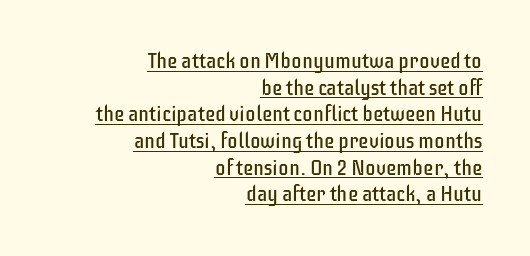
{"italic": "no", "bold": "no", "underline": "yes", "align": "right", "line_spacing": "normal", "line_spacing_ratio": 1.27, "letter_spacing": "normal", "letter_spacing_em": 0.0, "glyph_px": 21}
